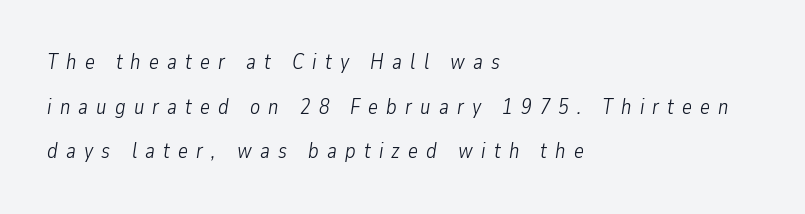
The image shows 21 px text type, italic (leaning right); set left-aligned, loose line spacing (2.13x), unusually wide letter spacing (+0.39 em), not underlined.
